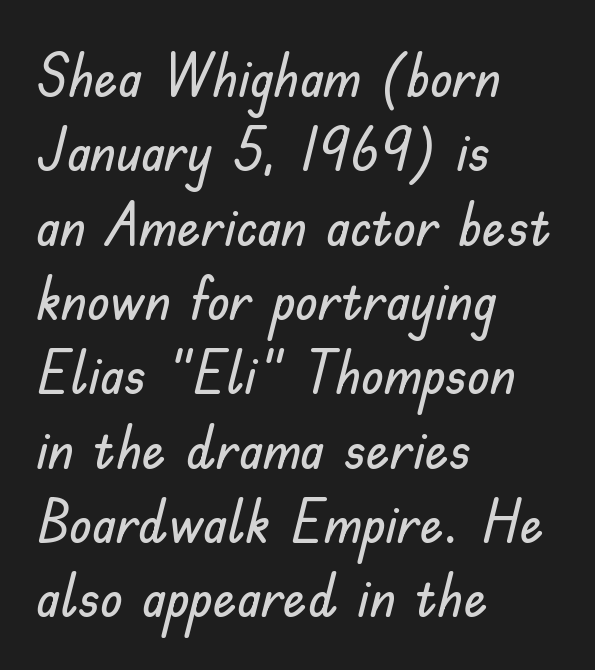
The compositor pushed each line to the left boundary. Is the letter spacing exaggerated? No — it looks like the ordinary default. Letterform terminals end flat and unadorned throughout the passage. Reading down the column, the eye jumps a familiar distance to each next line. The face used here is proportionally spaced, like ordinary book or web type.
